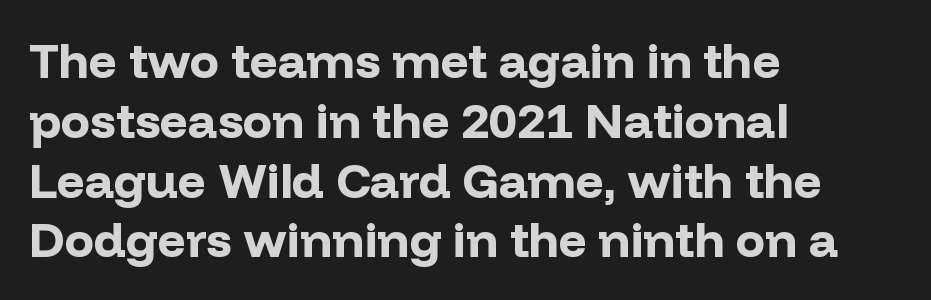
The image shows 49 px bold sans-serif type, upright; set left-aligned, line spacing 1.22x, normal letter spacing, not underlined; low stroke contrast and a medium x-height.
